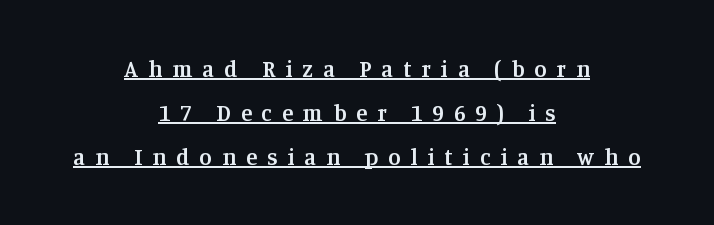
The image shows 23 px text type, upright; set centered, loose line spacing (1.91x), unusually wide letter spacing (+0.43 em), underlined.
